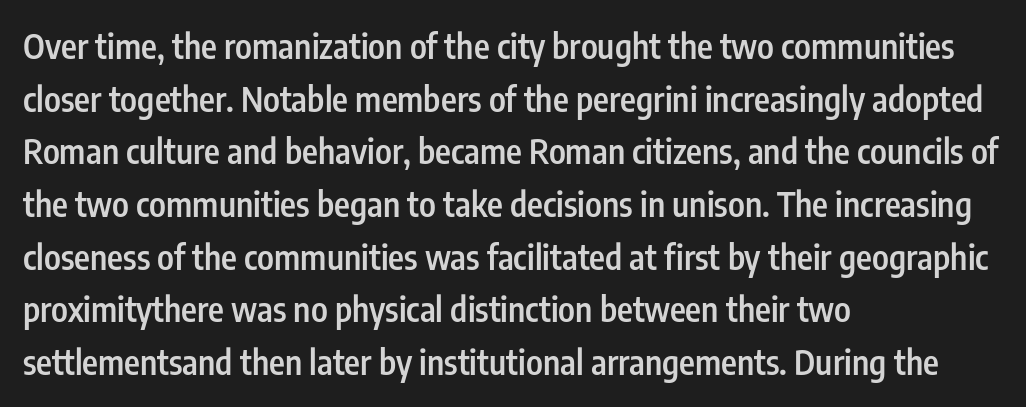
Q: Is the text bold? A: Semi-bold.
Q: Is the text italic (slanted)? A: No, it is upright.
Q: Is the typeface a serif or a sans-serif typeface? A: Sans-serif.
Q: Is the text underlined? A: No.
Q: How is the paragraph aligned? A: Left-aligned.
Q: Is the spacing between letters normal or unusually wide? A: Normal.
Q: Is the spacing between lines tight, normal or loose? A: Normal.
Q: Width (condensed, normal, or wide)? A: Condensed.
Q: Stroke contrast? A: Low.
Q: x-height? A: Medium.
Q: Monospaced? A: No.
